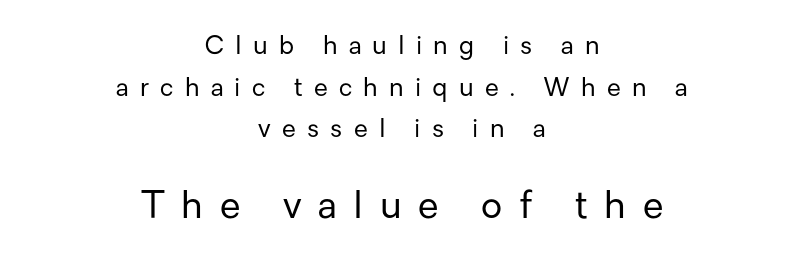
Q: Is the text bold? A: No.
Q: Is the text italic (slanted)? A: No, it is upright.
Q: Is the typeface a serif or a sans-serif typeface? A: Sans-serif.
Q: Is the text underlined? A: No.
Q: How is the paragraph aligned? A: Centered.
Q: Is the spacing between letters normal or unusually wide? A: Unusually wide.
Q: Is the spacing between lines tight, normal or loose? A: Normal.
Q: Which block of text is set in a larger size, the first (top) or the second (bottom)? A: The second (bottom) one.
Q: Width (condensed, normal, or wide)? A: Normal.
Q: Stroke contrast? A: Low.
Q: x-height? A: Medium.
Q: Monospaced? A: No.
